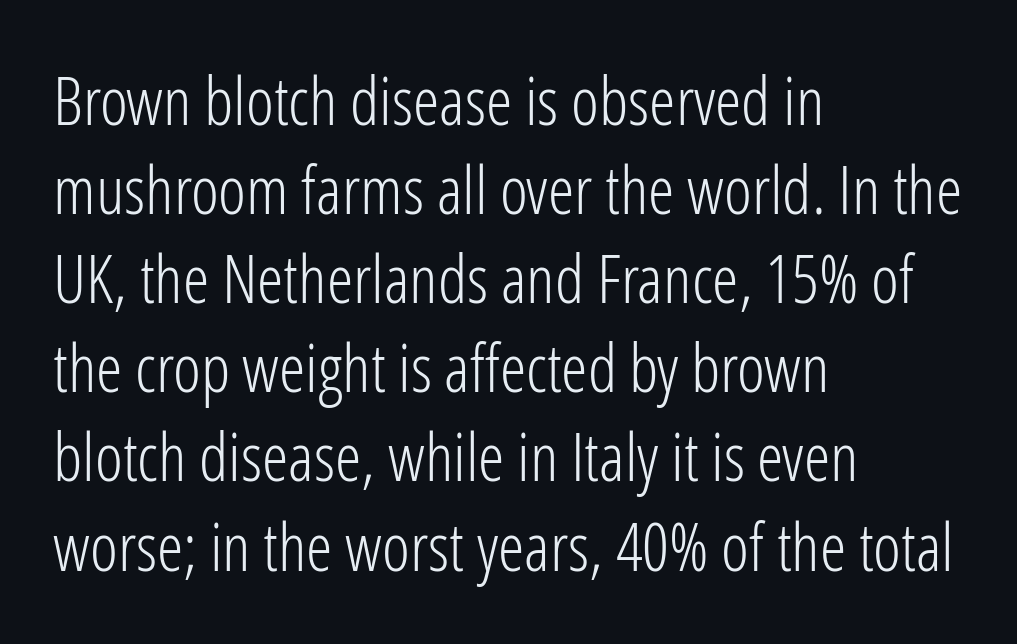
A roman cut, with each character standing at attention. A typesetter would call this zero additional tracking. Is this a sans? Yes — the strokes have no serifs. The passage shown is typed in a proportional face where columns would drift. Ink coverage per letter is moderate at most.
